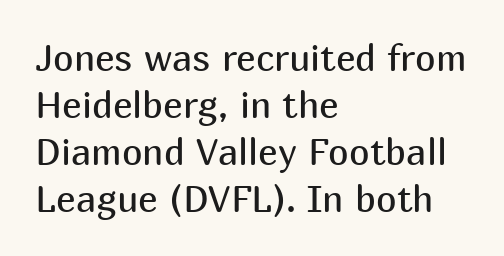
{"serif": "no", "italic": "no", "bold": "no", "weight": "regular", "width": "normal", "stroke_contrast": "medium", "x_height": "medium", "monospaced": "no", "underline": "no", "align": "left", "line_spacing": "normal", "line_spacing_ratio": 1.27, "letter_spacing": "normal", "letter_spacing_em": 0.0, "glyph_px": 37}
